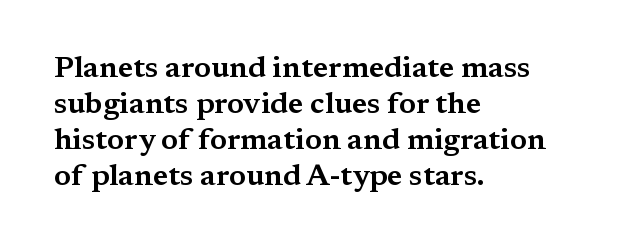
The image shows 30 px wide serif type, upright; set left-aligned, line spacing 1.2x, normal letter spacing, not underlined; medium stroke contrast and a medium x-height.
